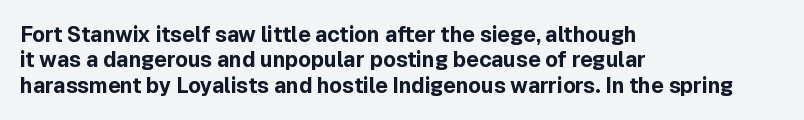
The image shows 21 px bold type, upright; set left-aligned, line spacing 1.21x, normal letter spacing, not underlined.
